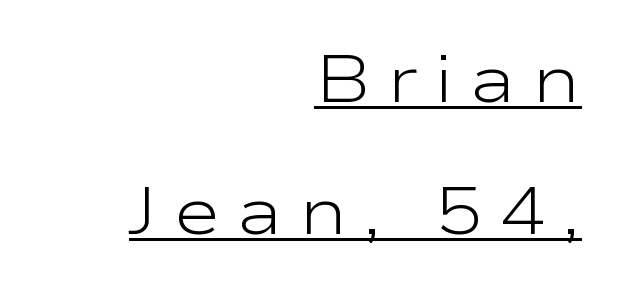
The image shows 65 px light, wide sans-serif type, upright; set right-aligned, loose line spacing (2.03x), unusually wide letter spacing (+0.24 em), underlined; low stroke contrast and a medium x-height.
